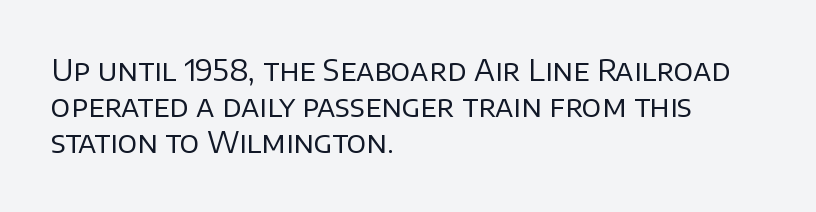
The image shows 29 px regular-weight sans-serif type, upright; set left-aligned, normal line spacing (1.25x), normal letter spacing, not underlined; low stroke contrast and a large x-height.
